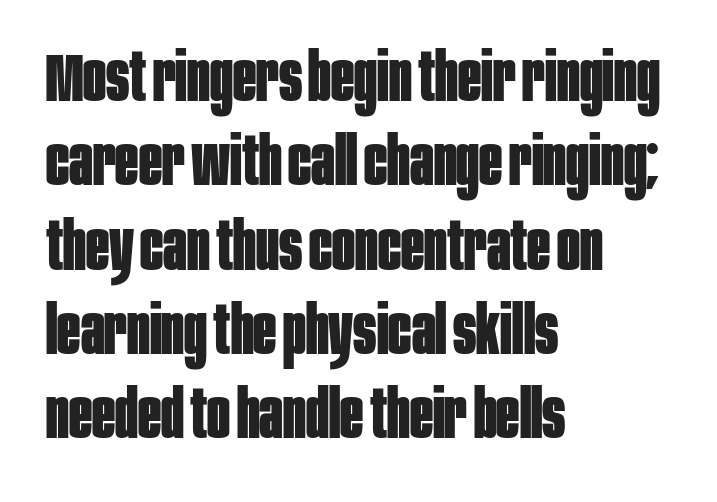
Q: Is the text bold? A: Yes.
Q: Is the text italic (slanted)? A: No, it is upright.
Q: Is the typeface a serif or a sans-serif typeface? A: Sans-serif.
Q: Is the text underlined? A: No.
Q: How is the paragraph aligned? A: Left-aligned.
Q: Is the spacing between letters normal or unusually wide? A: Normal.
Q: Width (condensed, normal, or wide)? A: Condensed.
Q: Stroke contrast? A: Low.
Q: x-height? A: Large.
Q: Monospaced? A: No.
